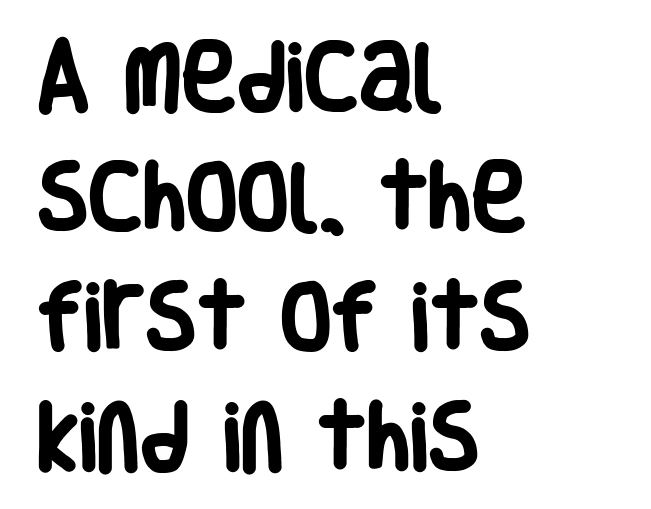
The image shows 75 px heavy, condensed sans-serif type, upright; set left-aligned, normal line spacing (1.6x), normal letter spacing, not underlined; low stroke contrast and a large x-height.
